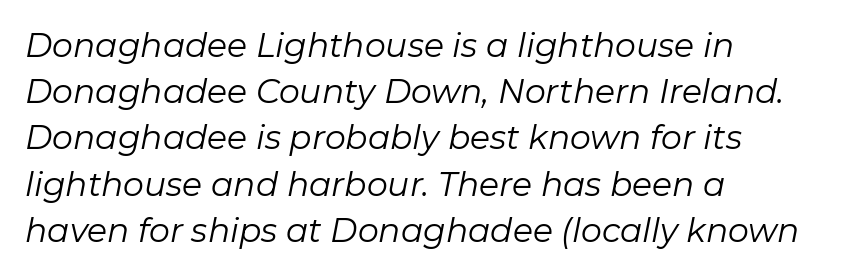
{"italic": "yes", "lean": "right", "slant_degrees": 11, "bold": "no", "weight": "regular", "width": "normal", "stroke_contrast": "low", "x_height": "medium", "monospaced": "no", "underline": "no", "align": "left", "line_spacing": "normal", "line_spacing_ratio": 1.4, "letter_spacing": "normal", "letter_spacing_em": 0.0, "glyph_px": 33}
